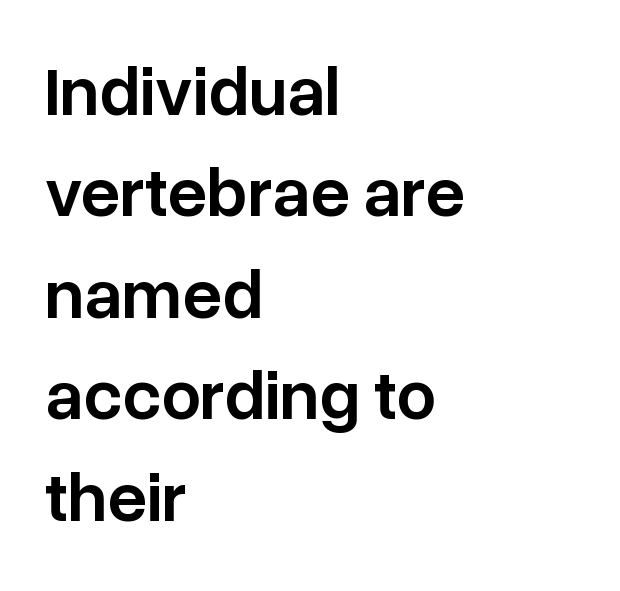
The image shows 70 px semibold sans-serif type, upright; set left-aligned, normal line spacing (1.45x), normal letter spacing, not underlined; low stroke contrast and a medium x-height.
